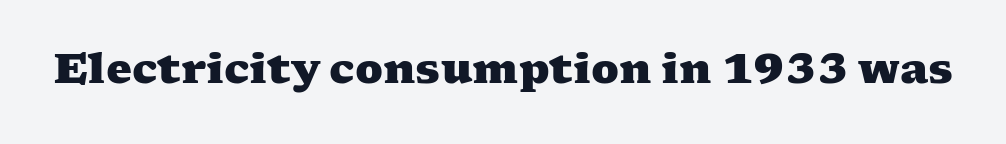
{"serif": "yes", "bold": "yes", "weight": "heavy", "width": "wide", "stroke_contrast": "medium", "x_height": "medium", "monospaced": "no", "underline": "no", "letter_spacing": "normal", "letter_spacing_em": 0.0, "glyph_px": 41}
